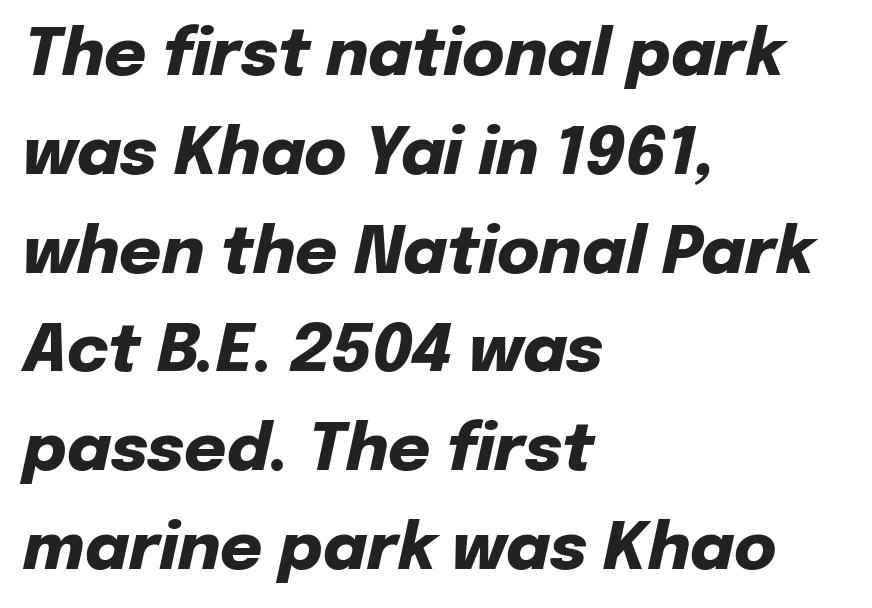
Compared with typical paragraphs, the rows here are spaced about the same. This sample uses an oblique cut, with every glyph tilted off the vertical. Typesetter's note: full bold, strokes at maximum text heaviness. Unmarked baselines from the first word to the last.
